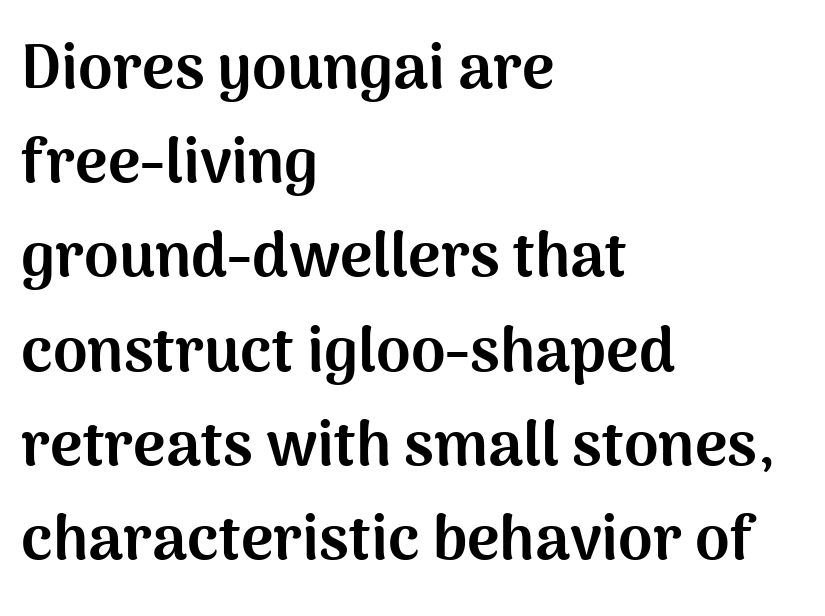
Plain, unruled lines of type. Every row of glyphs begins at an identical x-position on the left. These words are printed bold, with thick strokes throughout. The rendering keeps characters at their native spacing.
